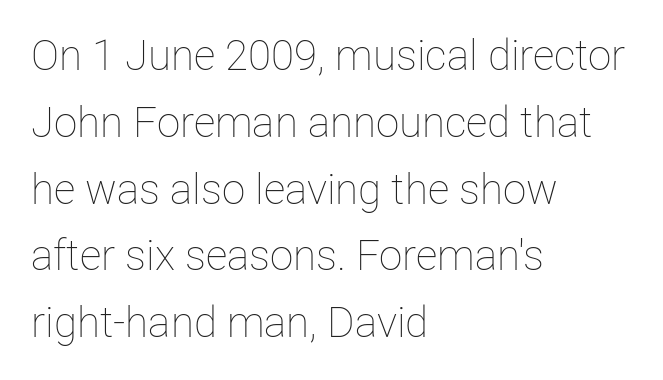
The image shows 42 px thin type, upright; set left-aligned, normal line spacing (1.59x), normal letter spacing, not underlined; low stroke contrast and a medium x-height.
